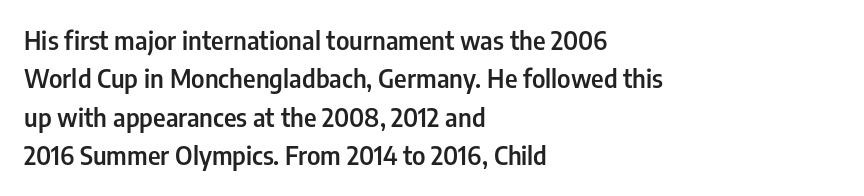
{"italic": "no", "bold": "semi", "underline": "no", "align": "left", "line_spacing": "normal", "line_spacing_ratio": 1.54, "letter_spacing": "normal", "letter_spacing_em": 0.0, "glyph_px": 25}
